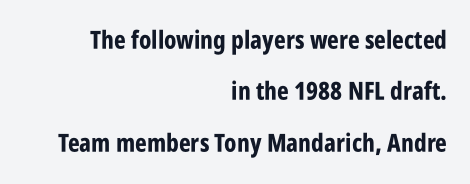
The image shows 25 px bold type, upright; set right-aligned, loose line spacing (2.06x), normal letter spacing, not underlined.
